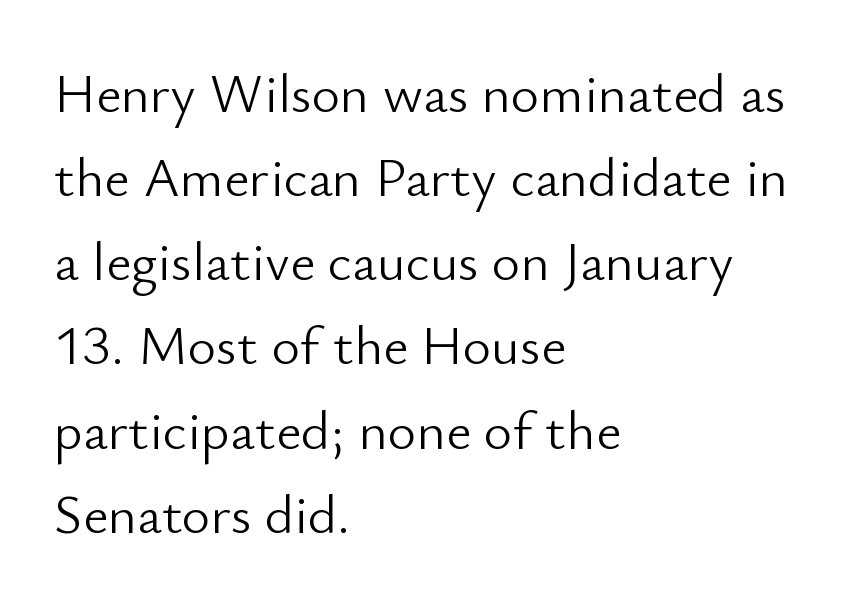
{"serif": "no", "italic": "no", "bold": "no", "weight": "light", "width": "normal", "stroke_contrast": "low", "x_height": "small", "monospaced": "no", "underline": "no", "align": "left", "line_spacing": "normal", "line_spacing_ratio": 1.53, "letter_spacing": "normal", "letter_spacing_em": 0.0, "glyph_px": 55}
